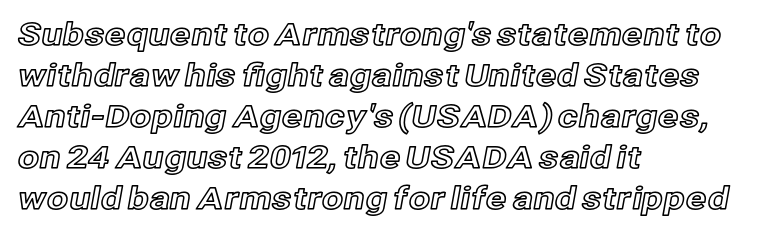
The image shows 31 px text type; set left-aligned, normal line spacing (1.32x), normal letter spacing, not underlined; a medium x-height.
